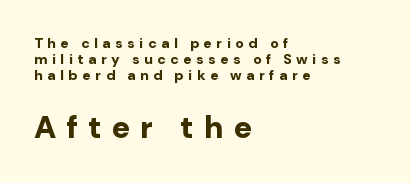
The image shows 31 px bold sans-serif type, upright; set left-aligned, tight line spacing (1.15x), unusually wide letter spacing (+0.32 em), not underlined; the second (bottom) block is 2.21x larger; low stroke contrast and a medium x-height.
